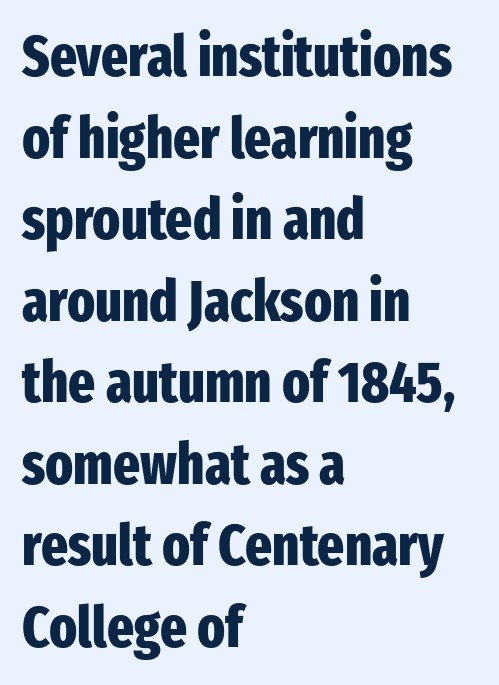
{"serif": "no", "italic": "no", "bold": "yes", "weight": "heavy", "width": "condensed", "stroke_contrast": "low", "x_height": "medium", "monospaced": "no", "underline": "no", "align": "left", "line_spacing": "normal", "line_spacing_ratio": 1.43, "letter_spacing": "normal", "letter_spacing_em": 0.0, "glyph_px": 57}
